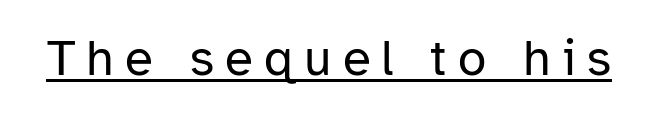
Does the type have serifs? No, each stem ends abruptly. The rendering uses natural spacing where letterforms have individual widths. Glyph-to-glyph distance is far greater than everyday printed text. Characters remain perfectly vertical along every line. Has an underline been added? It has.
